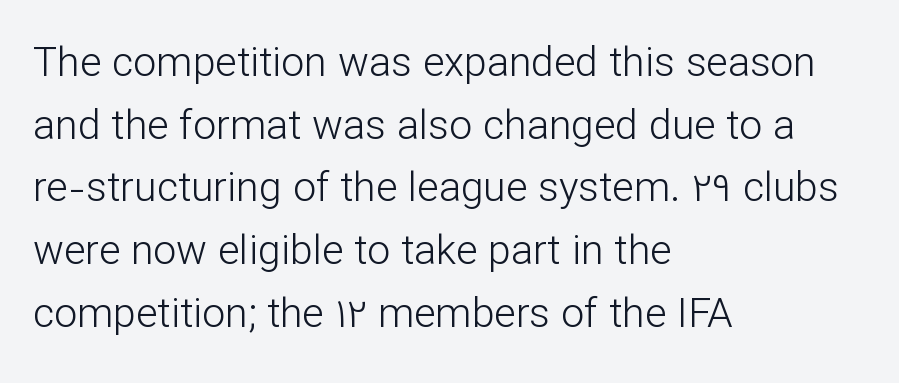
Q: Is the text bold? A: No.
Q: Is the text italic (slanted)? A: No, it is upright.
Q: Is the typeface a serif or a sans-serif typeface? A: Sans-serif.
Q: Is the text underlined? A: No.
Q: How is the paragraph aligned? A: Left-aligned.
Q: Is the spacing between letters normal or unusually wide? A: Normal.
Q: Is the spacing between lines tight, normal or loose? A: Normal.
Q: Width (condensed, normal, or wide)? A: Normal.
Q: Stroke contrast? A: Low.
Q: x-height? A: Medium.
Q: Monospaced? A: No.
